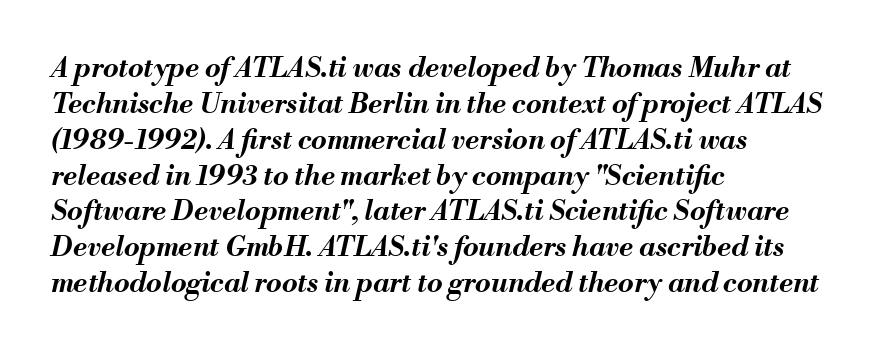
{"italic": "yes", "lean": "right", "slant_degrees": 13, "bold": "yes", "weight": "bold", "width": "normal", "stroke_contrast": "medium", "x_height": "small", "monospaced": "no", "underline": "no", "align": "left", "line_spacing": "normal", "line_spacing_ratio": 1.28, "letter_spacing": "normal", "letter_spacing_em": 0.0, "glyph_px": 28}
